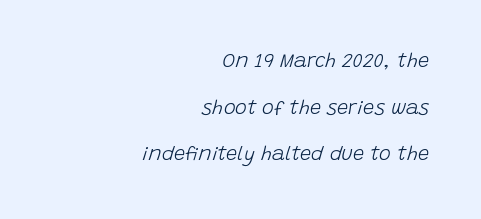
The whole block is typeset with a tilt. Observe the ordinary spacing: letters are neighbours, not strangers. Words float on clear page, feet unadorned. The lines are quadded right.
